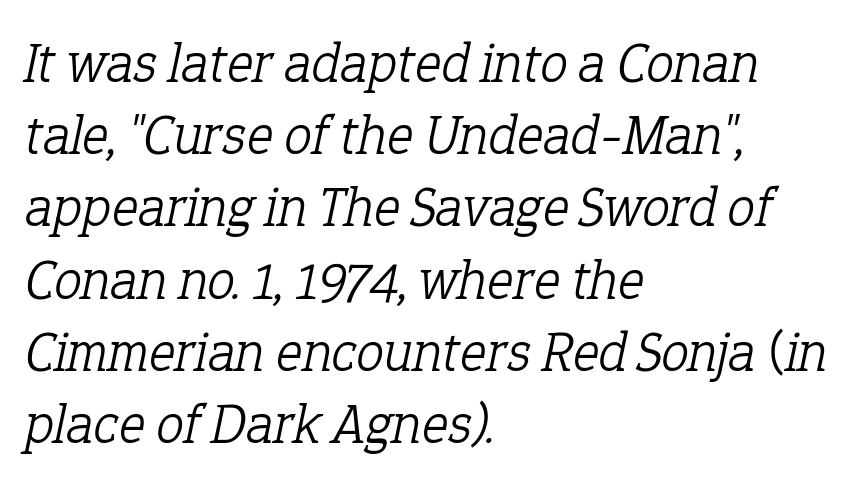
{"serif": "yes", "italic": "yes", "lean": "right", "slant_degrees": 12, "bold": "no", "weight": "light", "width": "normal", "stroke_contrast": "low", "x_height": "medium", "monospaced": "no", "underline": "no", "align": "left", "line_spacing": "normal", "line_spacing_ratio": 1.29, "letter_spacing": "normal", "letter_spacing_em": 0.0, "glyph_px": 56}
